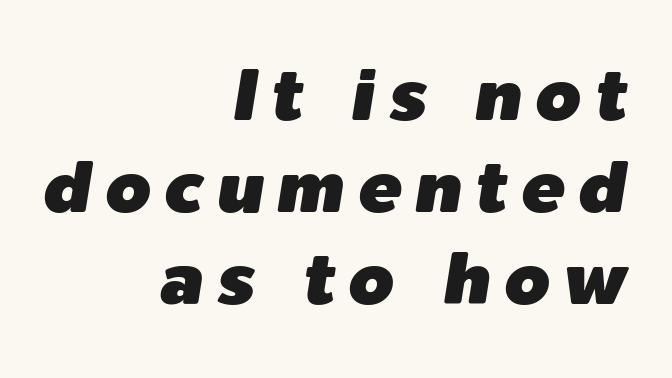
Q: Is the text italic (slanted)? A: Yes, it leans right by about 9 degrees.
Q: Is the text underlined? A: No.
Q: How is the paragraph aligned? A: Right-aligned.
Q: Is the spacing between lines tight, normal or loose? A: Normal.
Q: Width (condensed, normal, or wide)? A: Normal.
Q: Stroke contrast? A: Low.
Q: x-height? A: Medium.
Q: Monospaced? A: No.
